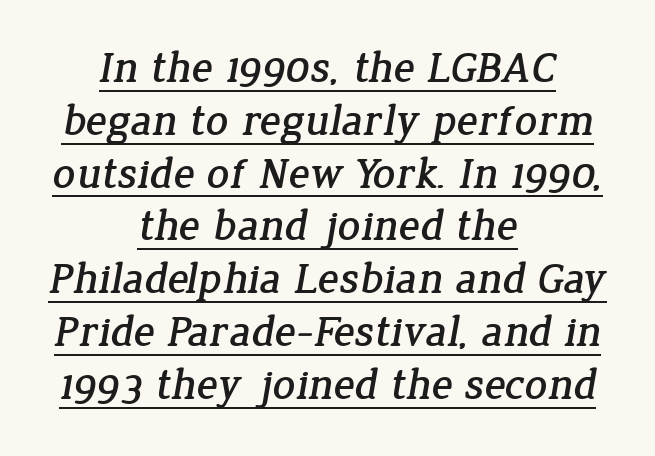
Q: Is the typeface a serif or a sans-serif typeface? A: Serif.
Q: Is the text underlined? A: Yes.
Q: How is the paragraph aligned? A: Centered.
Q: Is the spacing between letters normal or unusually wide? A: Normal.
Q: Width (condensed, normal, or wide)? A: Normal.
Q: Stroke contrast? A: Low.
Q: x-height? A: Medium.
Q: Monospaced? A: No.
